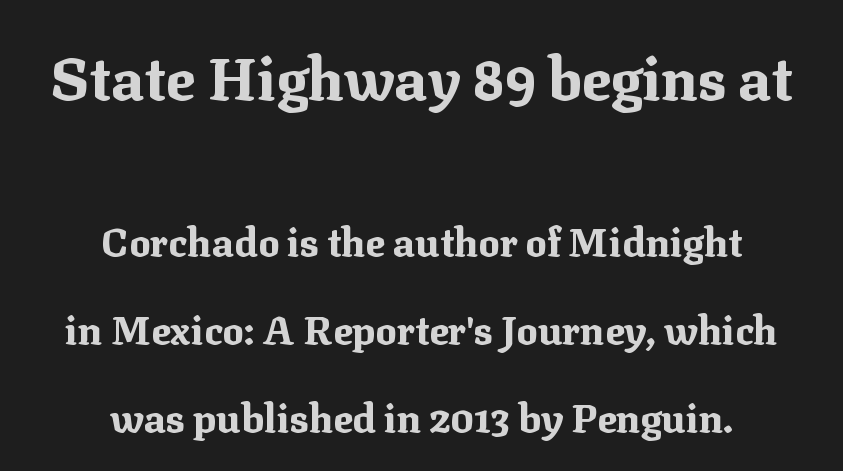
Q: Is the text bold? A: Yes.
Q: Is the text italic (slanted)? A: No, it is upright.
Q: Is the typeface a serif or a sans-serif typeface? A: Serif.
Q: Is the text underlined? A: No.
Q: How is the paragraph aligned? A: Centered.
Q: Is the spacing between letters normal or unusually wide? A: Normal.
Q: Is the spacing between lines tight, normal or loose? A: Loose.
Q: Which block of text is set in a larger size, the first (top) or the second (bottom)? A: The first (top) one.
Q: Width (condensed, normal, or wide)? A: Normal.
Q: Stroke contrast? A: Medium.
Q: x-height? A: Medium.
Q: Monospaced? A: No.
